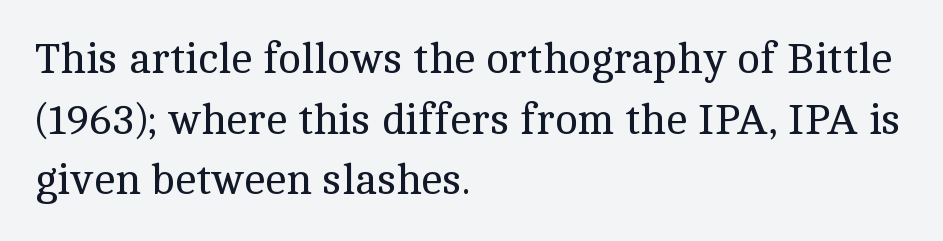
Each row of text sits above clean, open space. Compared with typical body copy, the letter spacing here is the same. Left-aligned paragraph, ragged on the right. Vertically, the passage feels balanced, rows spaced as you'd expect. Is the stroke heavy? The answer is a plain regular-or-lighter.
